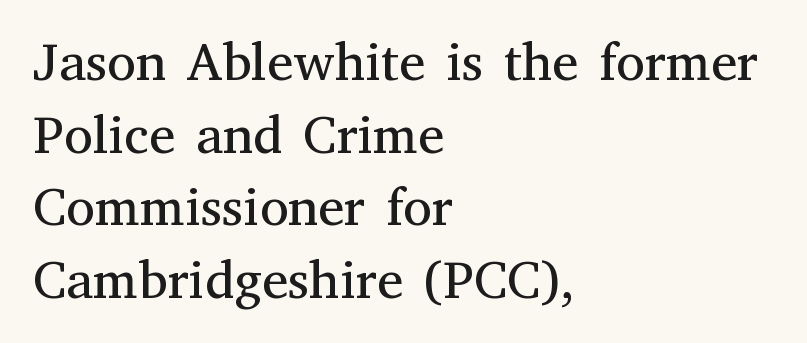
{"serif": "yes", "italic": "no", "bold": "no", "weight": "regular", "width": "normal", "stroke_contrast": "medium", "x_height": "medium", "monospaced": "no", "underline": "no", "align": "left", "line_spacing": "normal", "line_spacing_ratio": 1.37, "letter_spacing": "normal", "letter_spacing_em": 0.0, "glyph_px": 53}
